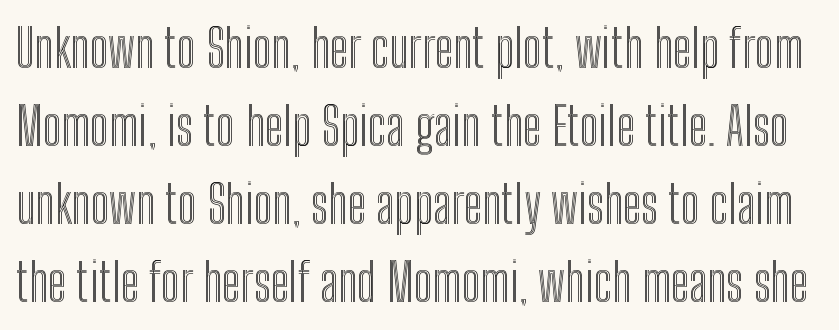
The image shows 52 px condensed type, upright; set normal line spacing (1.5x), normal letter spacing, not underlined; a medium x-height.
